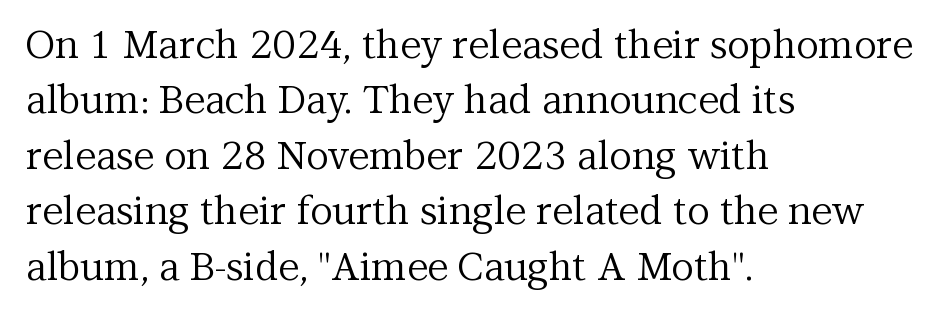
Quick note: not italic, upright. This is not heavy type; no bold has been used. The strip under each line holds only bare page. All the whitespace from short lines collects on the right. These lines are rendered in a variable-pitch font. Vertically, the passage feels balanced, rows spaced as you'd expect.
